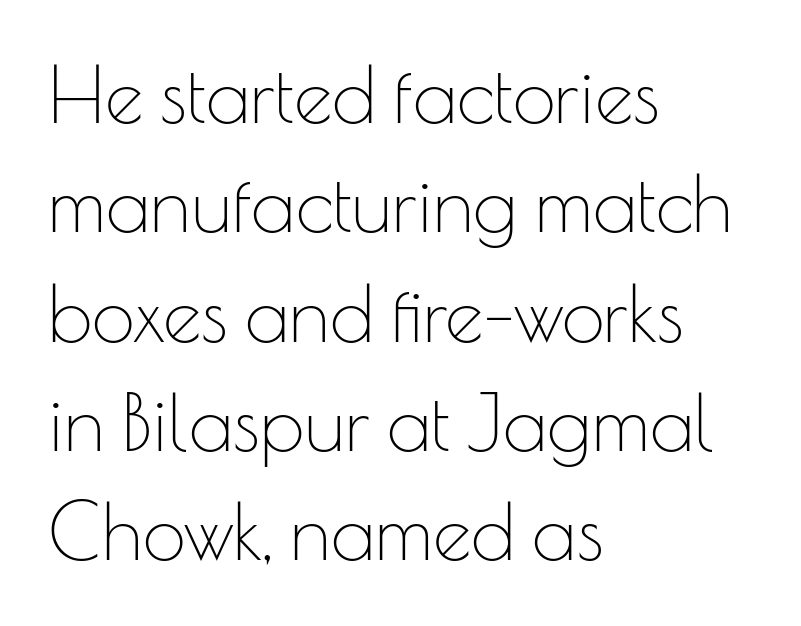
The image shows 77 px thin sans-serif type, upright; set left-aligned, normal line spacing (1.42x), normal letter spacing, not underlined; low stroke contrast and a small x-height.
